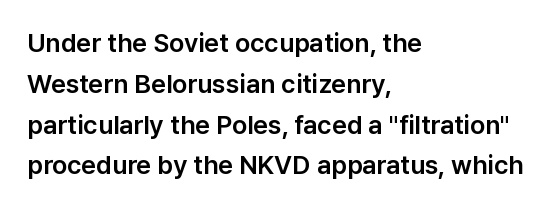
The space between consecutive lines is moderate. This sample uses plain, unmodified letter spacing. Layout note: lines flush left. No italicization has been applied; the sample stays upright. The passage shown is not underscored anywhere.
